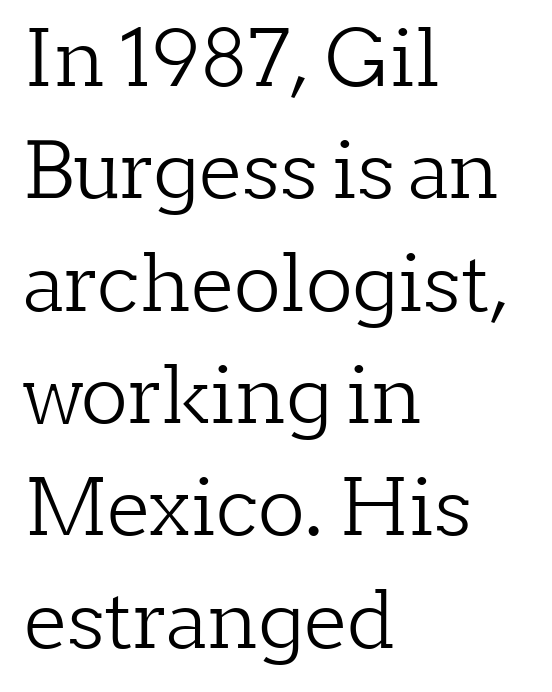
The image shows 78 px light serif type, upright; set left-aligned, normal line spacing (1.44x), normal letter spacing, not underlined; low stroke contrast and a medium x-height.
